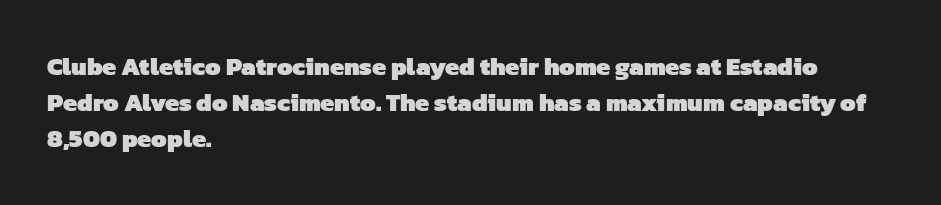
Vertically, the passage feels balanced, rows spaced as you'd expect. The line texture is even and compact thanks to regular tracking. These lines are set flush left with a ragged right edge. Quick note: underline off. Plenty of ink on the page — the face is bold.
